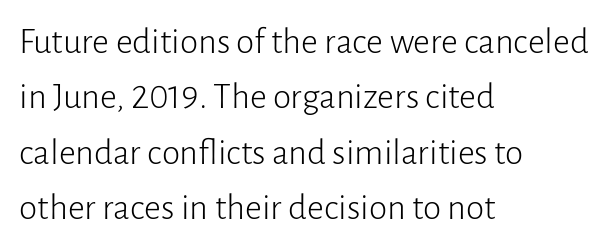
The image shows 37 px light sans-serif type, upright; set left-aligned, normal line spacing (1.5x), normal letter spacing, not underlined; low stroke contrast and a medium x-height.
